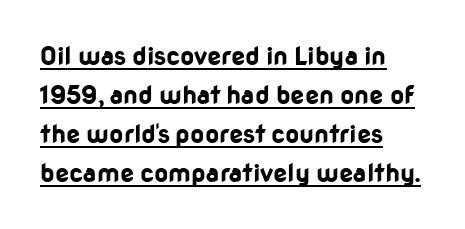
The image shows 25 px bold type, upright; set left-aligned, normal line spacing (1.56x), normal letter spacing, underlined.
